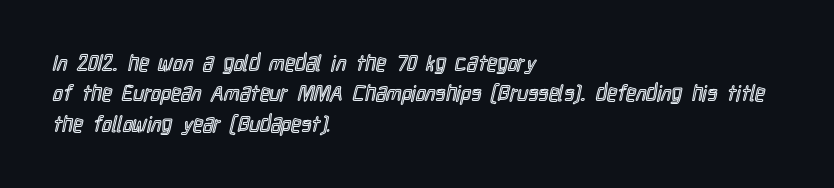
Q: Is the text italic (slanted)? A: Yes.
Q: Is the text underlined? A: No.
Q: How is the paragraph aligned? A: Left-aligned.
Q: Is the spacing between letters normal or unusually wide? A: Normal.
Q: Is the spacing between lines tight, normal or loose? A: Normal.
